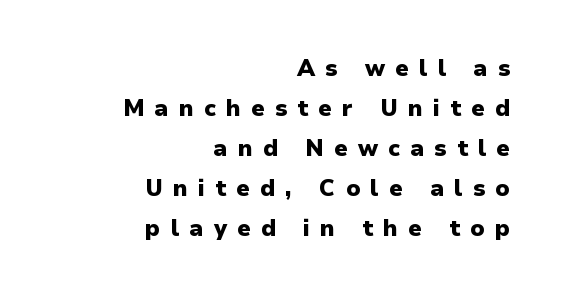
The image shows 23 px bold type, upright; set right-aligned, line spacing 1.74x, unusually wide letter spacing (+0.44 em), not underlined.
